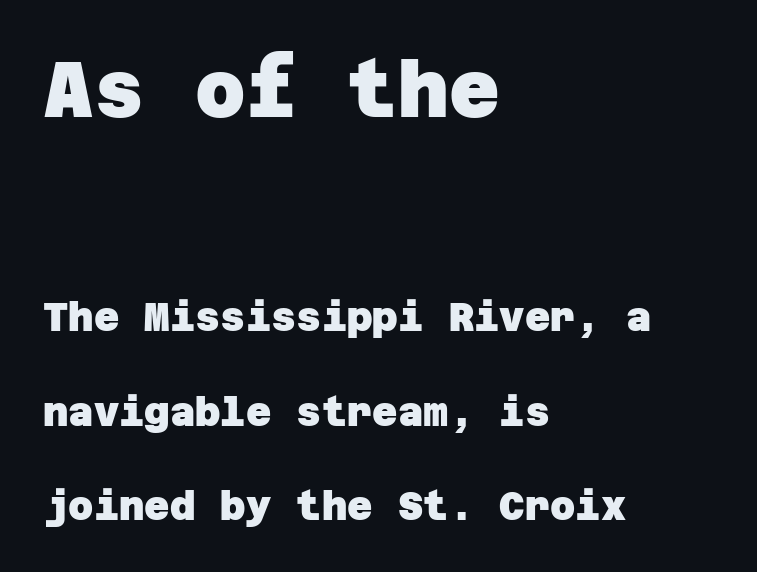
The gap between lines stays unmarked. Bigger letters appear in the top chunk; the bottom chunk is reduced. Classification — sans serif. You could call the tracking neutral — neither tight nor loose. Each glyph is drawn with heavy, bold strokes. The paragraph shown leans on its left margin.
